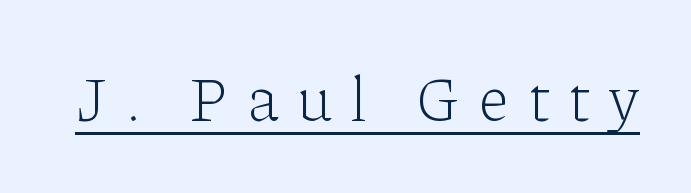
The image shows 62 px light serif type, upright; set unusually wide letter spacing (+0.29 em), underlined; low stroke contrast and a medium x-height.
